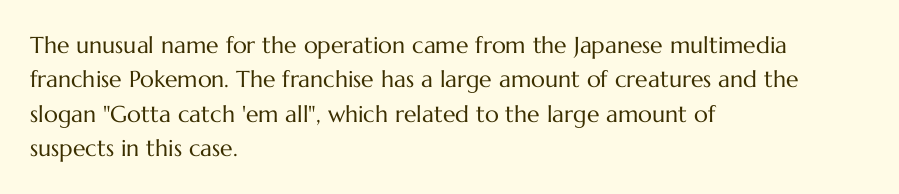
The image shows 23 px text type, upright; set left-aligned, normal line spacing (1.5x), normal letter spacing, not underlined.
